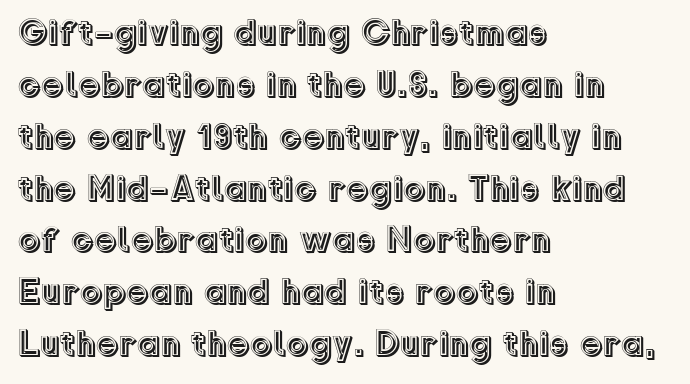
The image shows 36 px text type, upright; set left-aligned, normal line spacing (1.44x), normal letter spacing, not underlined; a medium x-height.
